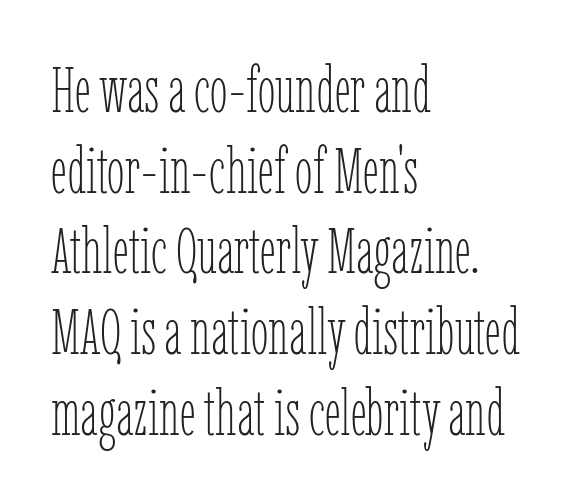
The image shows 64 px thin, condensed type, upright; set left-aligned, normal line spacing (1.26x), normal letter spacing, not underlined; low stroke contrast and a medium x-height.
